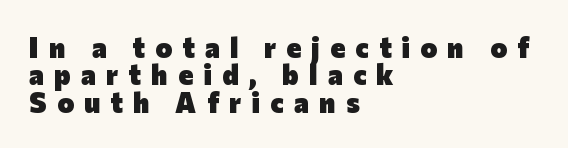
Type style note: lacks serifs. This block would grow much taller if given ordinary leading; it's compressed now. Every stem runs plumb, perpendicular to the baseline. Note the varied advance widths — an 'i' is clearly narrower than an 'm'. The passage is arranged the way most books set body copy — flush left.
